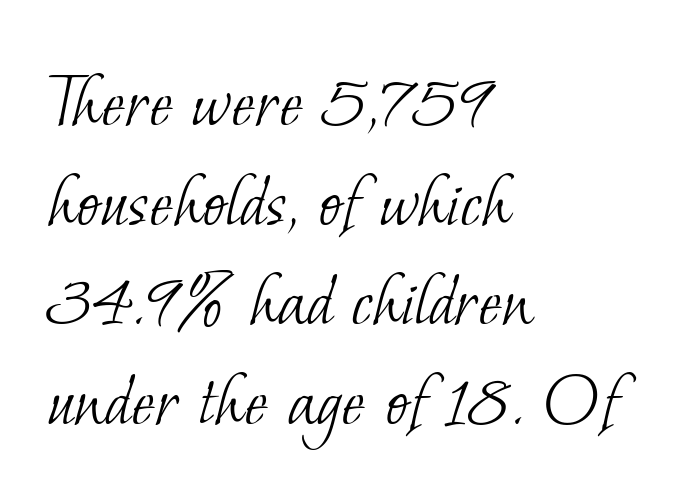
Serifs: yes, visible at the terminals of the letterforms. Looks like regular typesetting: each glyph gets only the width it needs. Vertically, the passage feels balanced, rows spaced as you'd expect. Unmarked baselines from the first word to the last. Tracking value appears to be zero — textbook default spacing. The ragged edge is on the right, which tells us the setting is flush left.
